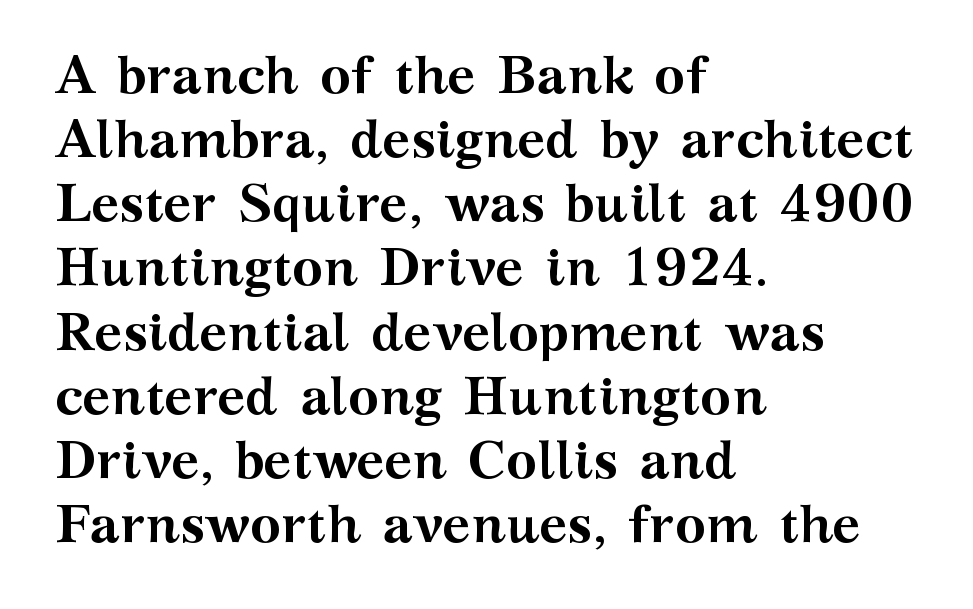
Q: Is the text bold? A: Yes.
Q: Is the text italic (slanted)? A: No, it is upright.
Q: Is the typeface a serif or a sans-serif typeface? A: Serif.
Q: Is the text underlined? A: No.
Q: How is the paragraph aligned? A: Left-aligned.
Q: Is the spacing between letters normal or unusually wide? A: Normal.
Q: Width (condensed, normal, or wide)? A: Wide.
Q: Stroke contrast? A: Medium.
Q: x-height? A: Medium.
Q: Monospaced? A: No.
